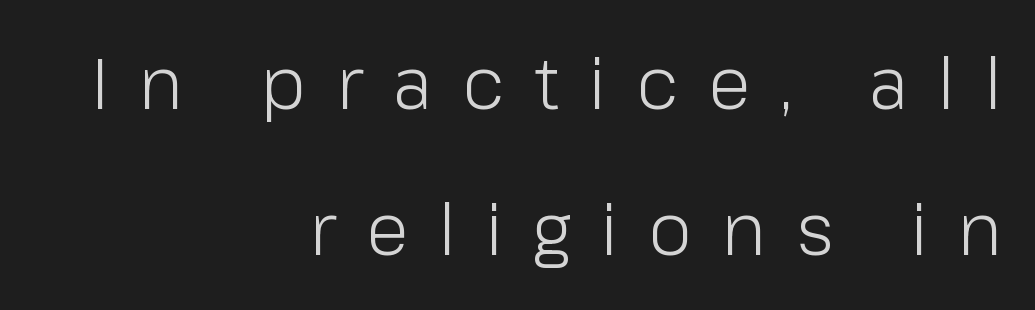
The passage shown stacks its lines with a broad gap. Nope, not italic — everything's standing straight. The letterforms sit at book weight or below. Do the characters align in a grid? No, the font is proportional. The space directly below the letters is spotless. Serif or sans? Sans — the stroke terminals are bare.
